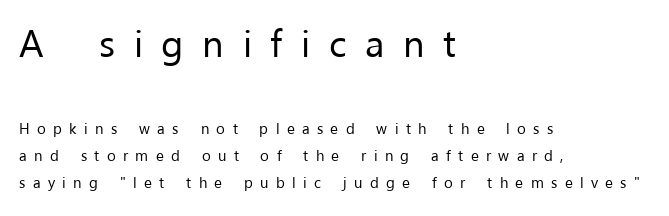
Does extra space separate the letters? Yes, quite a lot of it. Honestly, there is no underline to notice here at all. The type sits square on the baseline with zero lean. Typeset ragged right — the left edge is the straight one.
